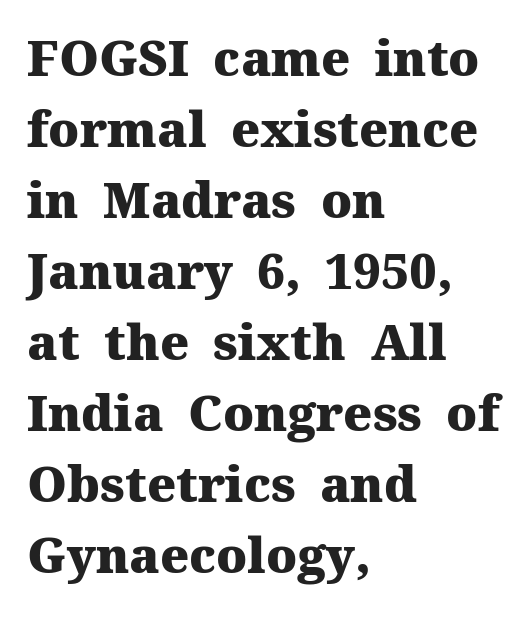
Notice how the stems are strictly vertical — no italics here. Caption: standard tracking, unaltered. The rendering uses a moderate line-height, typical for paragraphs. Note the varied advance widths — an 'i' is clearly narrower than an 'm'. Thick stems and heavy bowls — unmistakably bold.
